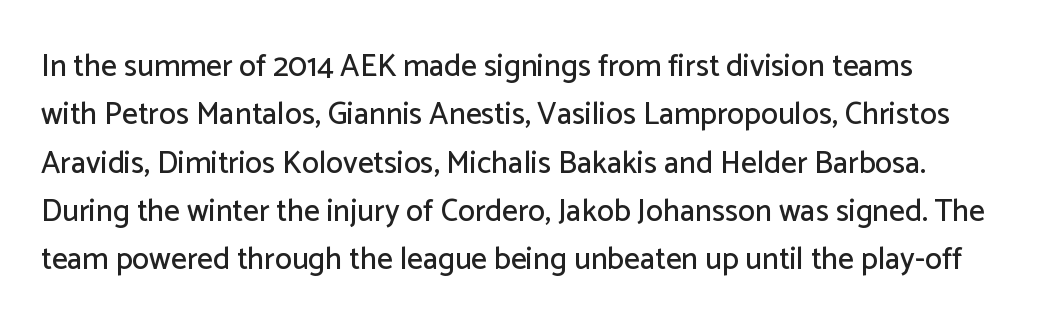
The image shows 31 px sans-serif type, upright; set left-aligned, normal line spacing (1.56x), normal letter spacing, not underlined; low stroke contrast and a medium x-height.
